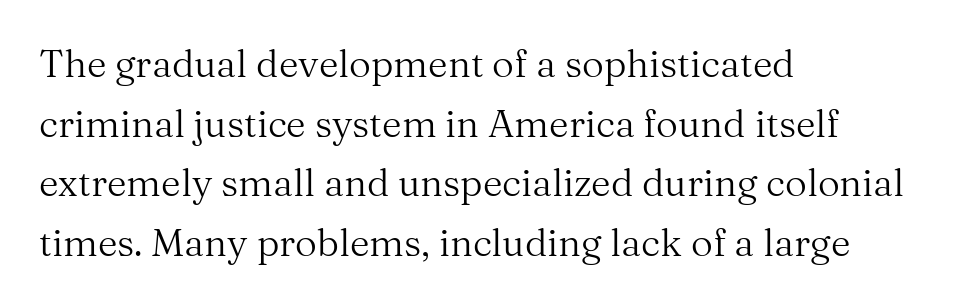
Italic: no, the glyphs are upright roman. The space beneath each line is pristine and unruled. The rendering uses natural spacing where letterforms have individual widths. The designer left line spacing at the default. Which margin do the lines hug? The left one — the right edge is uneven.
